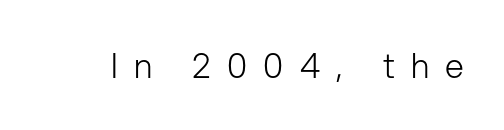
{"serif": "no", "italic": "no", "bold": "no", "weight": "light", "width": "normal", "stroke_contrast": "low", "x_height": "medium", "monospaced": "no", "underline": "no", "letter_spacing": "wide", "letter_spacing_em": 0.48, "glyph_px": 34}
